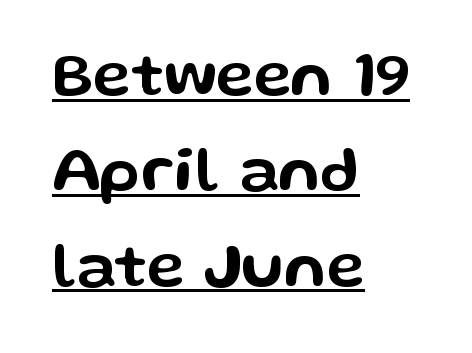
Serif or sans? Sans — the stroke terminals are bare. Each line of the rendering has a horizontal stroke beneath the glyphs. Normally led — the rows are evenly, conventionally spaced. Upright lettering throughout. The letters advance in unequal steps, a hallmark of proportional type. All the whitespace from short lines collects on the right.
